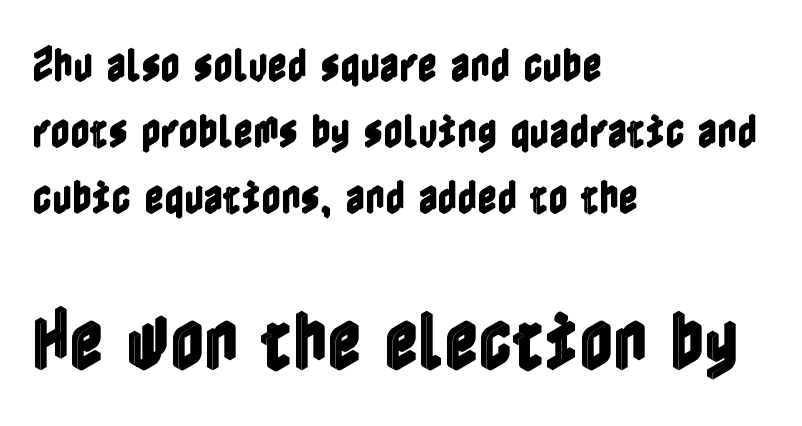
{"italic": "no", "width": "condensed", "x_height": "medium", "underline": "no", "align": "left", "line_spacing_ratio": 1.74, "letter_spacing": "normal", "letter_spacing_em": 0.0, "larger_block": "second", "size_ratio": 1.74, "glyph_px": 66}
